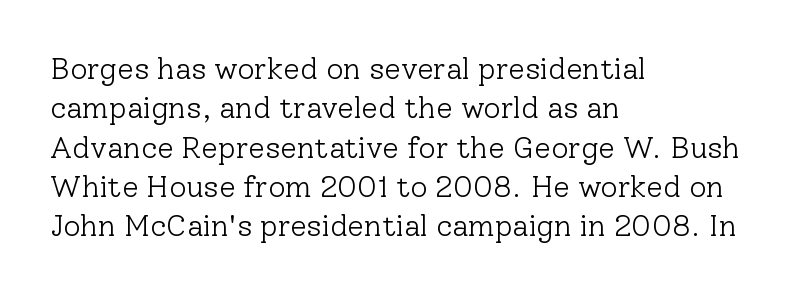
{"serif": "yes", "italic": "no", "bold": "no", "weight": "light", "width": "normal", "stroke_contrast": "low", "x_height": "medium", "monospaced": "no", "underline": "no", "align": "left", "line_spacing": "normal", "line_spacing_ratio": 1.31, "letter_spacing": "normal", "letter_spacing_em": 0.0, "glyph_px": 30}
